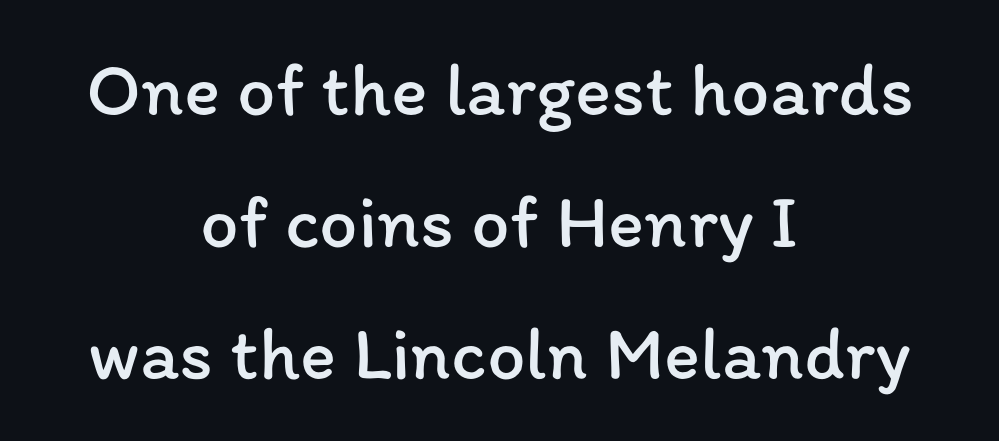
Q: Is the text bold? A: No.
Q: Is the text italic (slanted)? A: No, it is upright.
Q: Is the text underlined? A: No.
Q: How is the paragraph aligned? A: Centered.
Q: Is the spacing between letters normal or unusually wide? A: Normal.
Q: Width (condensed, normal, or wide)? A: Normal.
Q: Stroke contrast? A: Low.
Q: x-height? A: Medium.
Q: Monospaced? A: No.
